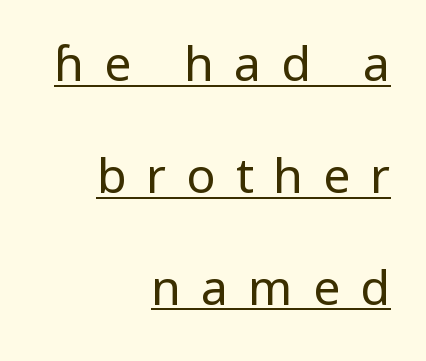
Q: Is the text bold? A: No.
Q: Is the text italic (slanted)? A: No, it is upright.
Q: Is the typeface a serif or a sans-serif typeface? A: Sans-serif.
Q: Is the text underlined? A: Yes.
Q: How is the paragraph aligned? A: Right-aligned.
Q: Is the spacing between letters normal or unusually wide? A: Unusually wide.
Q: Is the spacing between lines tight, normal or loose? A: Loose.
Q: Width (condensed, normal, or wide)? A: Normal.
Q: Stroke contrast? A: Low.
Q: x-height? A: Medium.
Q: Monospaced? A: No.
